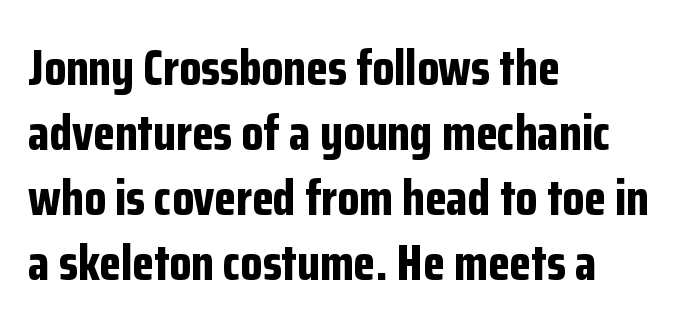
Upright lettering throughout. The horizontal fit of the characters is conventional and even. A classic flush-left, rag-right setting is used for this passage. Nobody drew a line under any word here.
